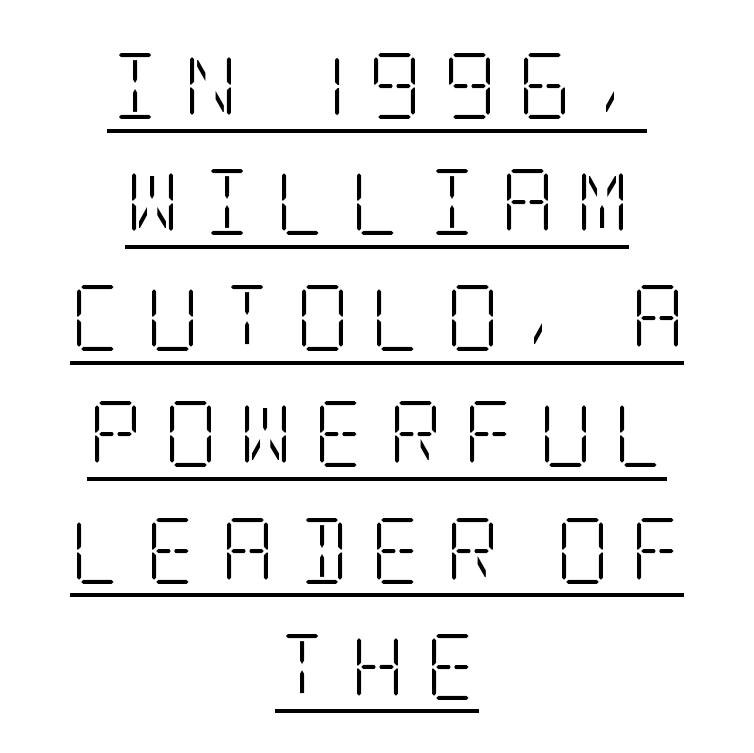
{"serif": "yes", "italic": "no", "bold": "no", "weight": "light", "width": "condensed", "stroke_contrast": "low", "x_height": "large", "underline": "yes", "align": "center", "line_spacing_ratio": 1.76, "letter_spacing": "wide", "letter_spacing_em": 0.32, "glyph_px": 66}
